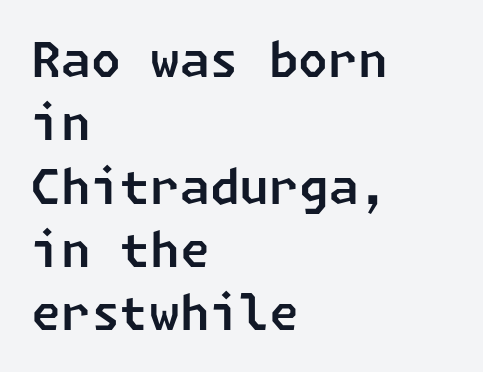
{"serif": "no", "width": "normal", "stroke_contrast": "low", "x_height": "medium", "underline": "no", "align": "left", "line_spacing": "normal", "line_spacing_ratio": 1.32, "letter_spacing": "normal", "letter_spacing_em": 0.0, "glyph_px": 48}
